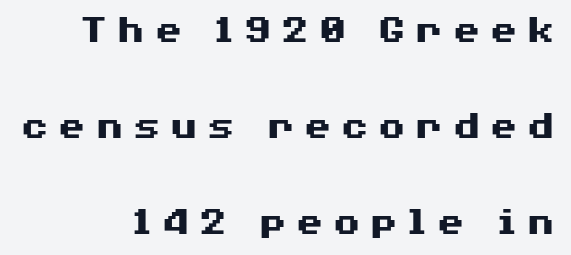
{"serif": "no", "italic": "no", "bold": "yes", "weight": "heavy", "width": "wide", "stroke_contrast": "medium", "x_height": "medium", "monospaced": "no", "underline": "no", "align": "right", "line_spacing": "loose", "line_spacing_ratio": 2.29, "glyph_px": 42}
